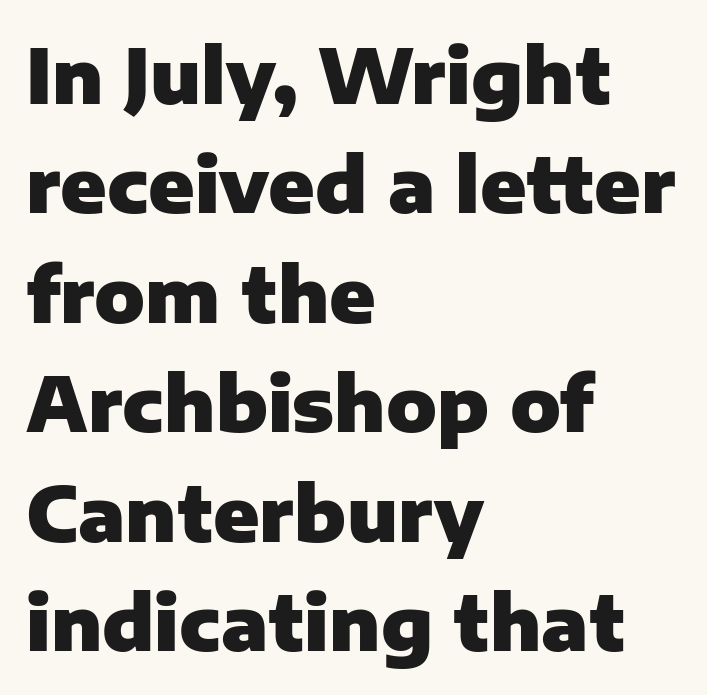
Tall strokes in this sample are plumb rather than angled. Do the characters align in a grid? No, the font is proportional. Every letter is thick-stroked: bold, no question. Casual observation: everything's shoved over to the left.
